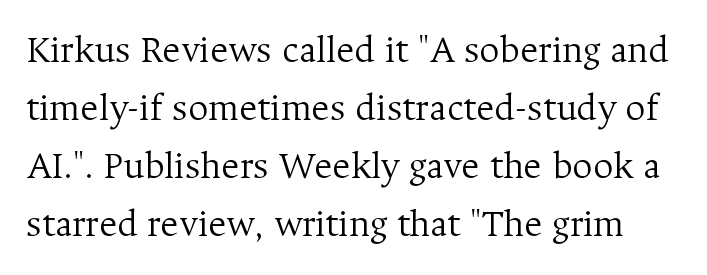
The image shows 39 px light serif type, upright; set normal line spacing (1.49x), normal letter spacing, not underlined; medium stroke contrast and a medium x-height.
